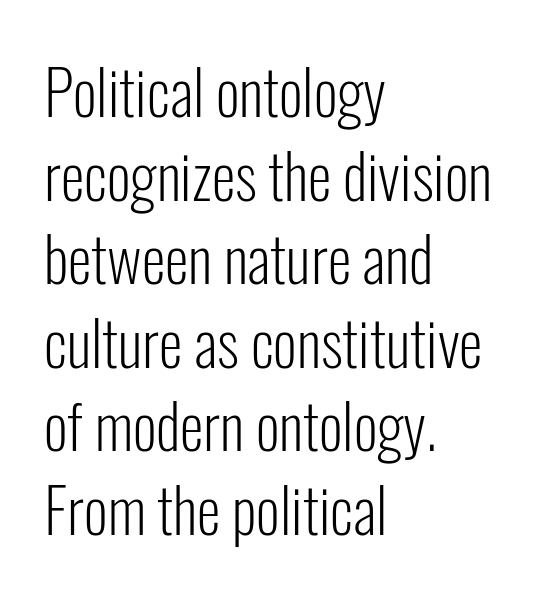
The image shows 61 px light, condensed sans-serif type, upright; set left-aligned, normal line spacing (1.37x), normal letter spacing, not underlined; low stroke contrast and a medium x-height.
